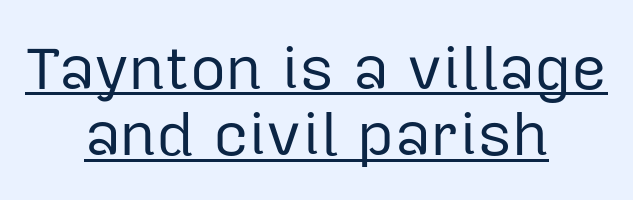
Q: Is the text bold? A: No.
Q: Is the text italic (slanted)? A: No, it is upright.
Q: Is the typeface a serif or a sans-serif typeface? A: Sans-serif.
Q: Is the text underlined? A: Yes.
Q: How is the paragraph aligned? A: Centered.
Q: Is the spacing between letters normal or unusually wide? A: Normal.
Q: Is the spacing between lines tight, normal or loose? A: Tight.
Q: Width (condensed, normal, or wide)? A: Normal.
Q: Stroke contrast? A: Low.
Q: x-height? A: Medium.
Q: Monospaced? A: No.
